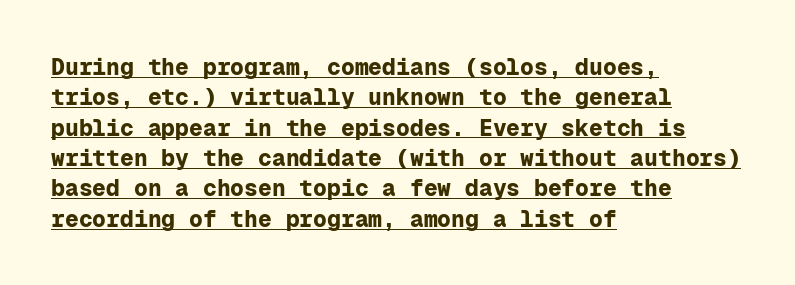
Q: Is the text bold? A: Yes.
Q: Is the text italic (slanted)? A: No, it is upright.
Q: Is the text underlined? A: Yes.
Q: How is the paragraph aligned? A: Left-aligned.
Q: Is the spacing between letters normal or unusually wide? A: Normal.
Q: Is the spacing between lines tight, normal or loose? A: Normal.
